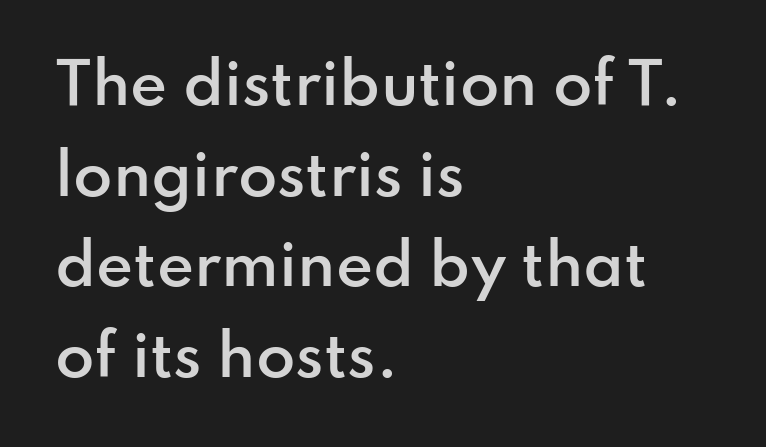
{"serif": "no", "italic": "no", "bold": "semi", "weight": "semibold", "width": "normal", "stroke_contrast": "low", "x_height": "small", "monospaced": "no", "underline": "no", "align": "left", "line_spacing": "normal", "line_spacing_ratio": 1.59, "letter_spacing": "normal", "letter_spacing_em": 0.0, "glyph_px": 57}
